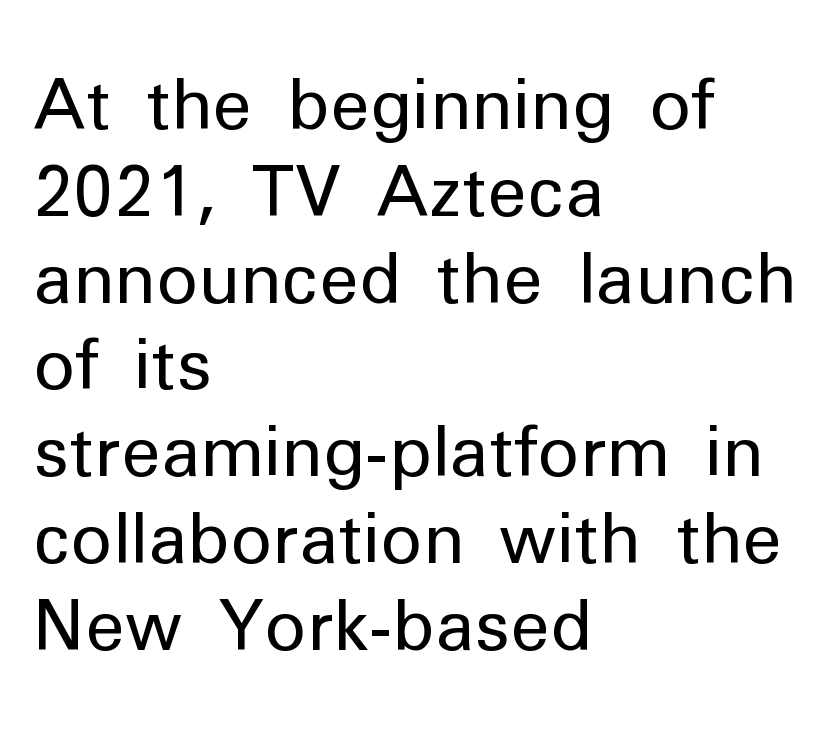
{"serif": "no", "italic": "no", "bold": "no", "weight": "regular", "width": "normal", "stroke_contrast": "low", "x_height": "medium", "monospaced": "no", "underline": "no", "align": "left", "line_spacing_ratio": 1.24, "letter_spacing": "normal", "letter_spacing_em": 0.0, "glyph_px": 70}
